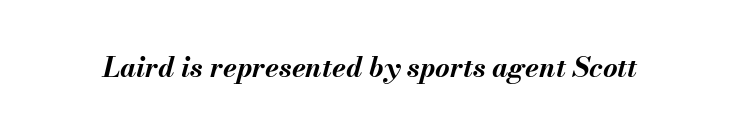
The image shows 28 px bold type, italic (leaning right); set normal letter spacing, not underlined; medium stroke contrast and a small x-height.
